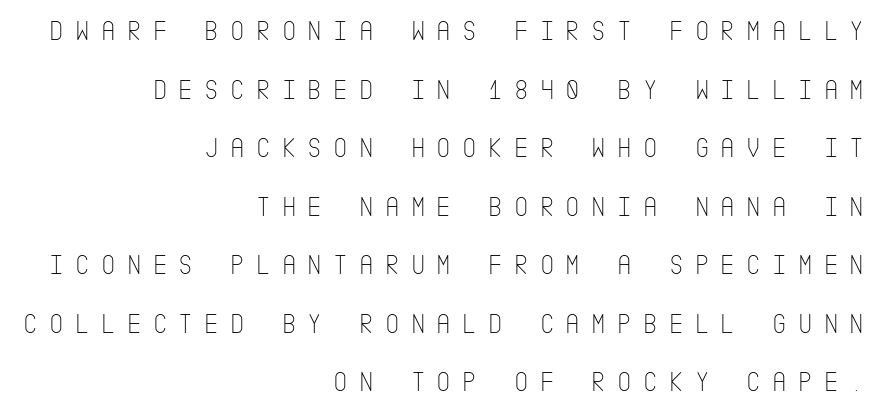
The passage shown is typeset with a sans-serif family. The rendering inserts visible extra space after every character. Italic: no, the glyphs are upright roman. The weight tops out at a normal text grade. A typesetter would call this leading open, well beyond the default. This rendering features lettering with no underline.
